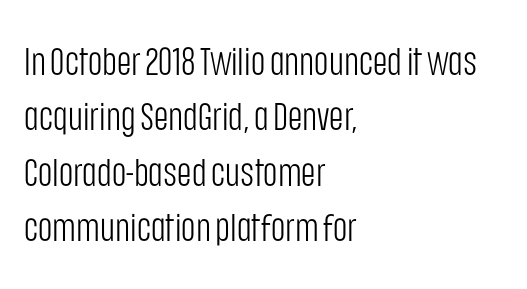
The image shows 39 px light, condensed sans-serif type, upright; set left-aligned, normal line spacing (1.42x), normal letter spacing, not underlined; low stroke contrast and a large x-height.
